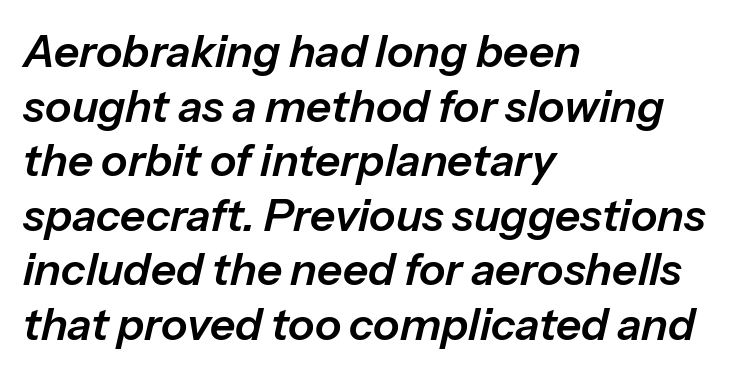
Q: Is the text italic (slanted)? A: Yes, it leans right by about 13 degrees.
Q: Is the text underlined? A: No.
Q: How is the paragraph aligned? A: Left-aligned.
Q: Is the spacing between letters normal or unusually wide? A: Normal.
Q: Width (condensed, normal, or wide)? A: Normal.
Q: Stroke contrast? A: Low.
Q: x-height? A: Medium.
Q: Monospaced? A: No.
